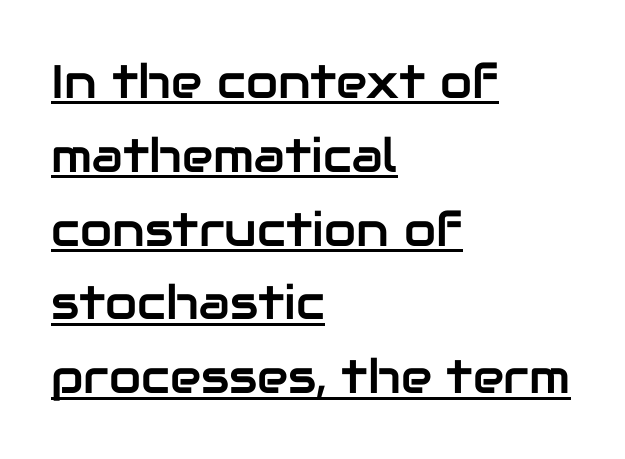
Posture: upright roman. Looks like regular typesetting: each glyph gets only the width it needs. Tracking value appears to be zero — textbook default spacing. What decoration does the sample have? An underline. Visually the block forms a straight wall on the left and a jagged coastline on the right. Note: no serifs on the glyphs.
